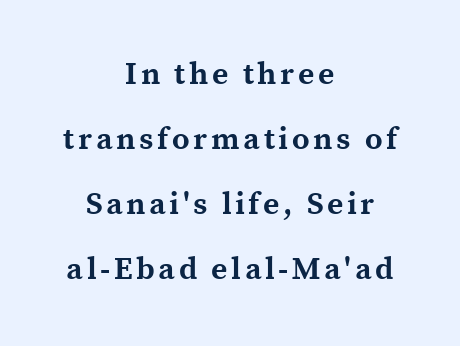
Each new line begins a long way beneath the previous one. Horizontal alignment here is central, giving a formal, balanced look. Regarding serifs, this sample has them. Varying glyph widths throughout — classic text-font behaviour. Plain, unruled lines of type. Stroke thickness is high; the sample reads as a true bold.
